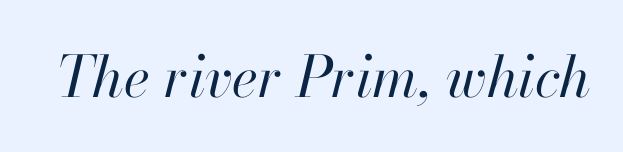
The image shows 57 px regular-weight type, italic (leaning right); set normal letter spacing, not underlined; high stroke contrast and a small x-height.
